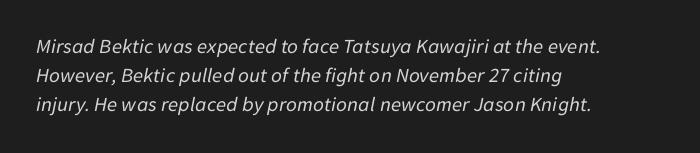
The image shows 21 px text type, italic (leaning right); set left-aligned, normal line spacing (1.38x), normal letter spacing, not underlined.
